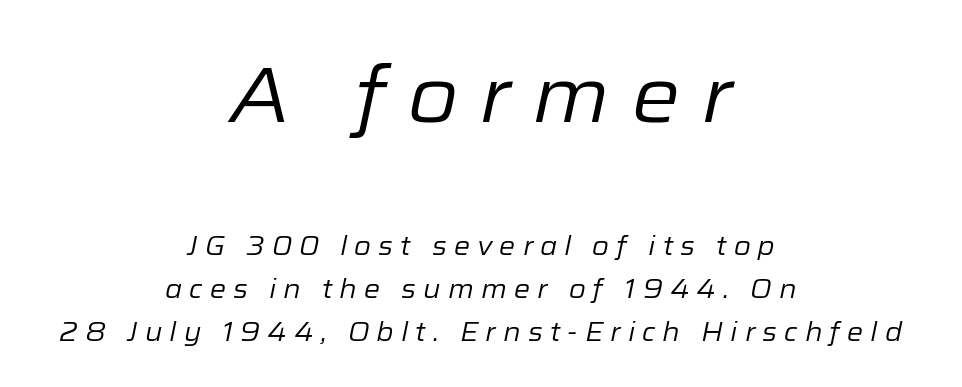
The image shows 78 px regular-weight type, italic (leaning right); set centered, normal line spacing (1.66x), unusually wide letter spacing (+0.27 em), not underlined; the first (top) block is 3.0x larger; low stroke contrast and a medium x-height.
